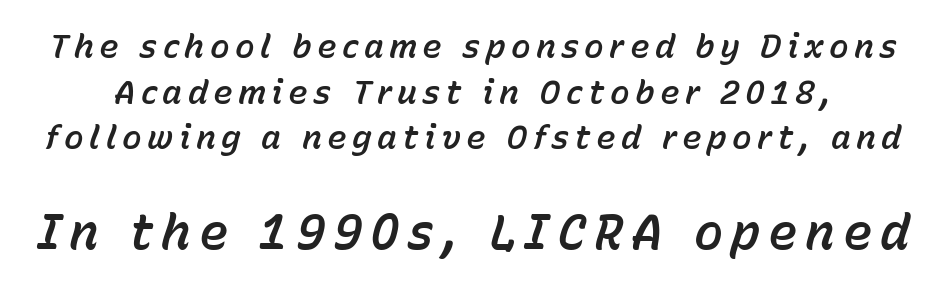
The image shows 49 px text type, italic (leaning right); set normal line spacing (1.38x), not underlined; the second (bottom) block is 1.48x larger; low stroke contrast and a medium x-height.
